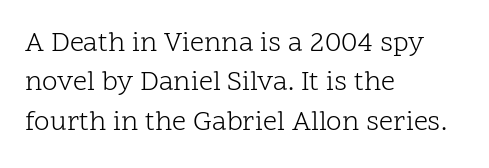
Q: Is the text bold? A: No.
Q: Is the text italic (slanted)? A: No, it is upright.
Q: Is the typeface a serif or a sans-serif typeface? A: Serif.
Q: Is the text underlined? A: No.
Q: How is the paragraph aligned? A: Left-aligned.
Q: Is the spacing between letters normal or unusually wide? A: Normal.
Q: Is the spacing between lines tight, normal or loose? A: Normal.
Q: Width (condensed, normal, or wide)? A: Normal.
Q: Stroke contrast? A: Low.
Q: x-height? A: Medium.
Q: Monospaced? A: No.
